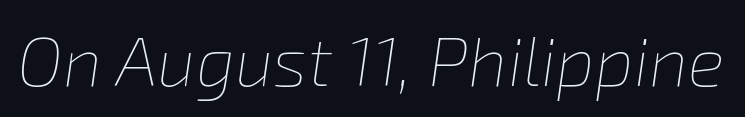
The passage shown leans; its letterforms are oblique. No word sits above an underline. Is this a fixed-width face? No — the glyphs have proportional, varying widths. Tracking here is standard; glyphs follow each other at the usual distance. The typeface has the unassuming heft of standard copy or less.
